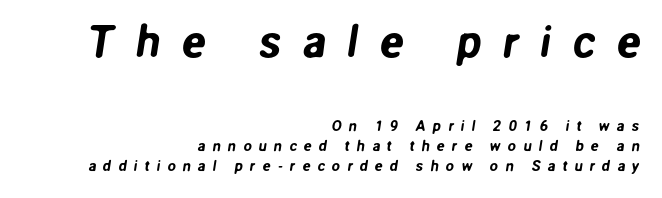
Short and long lines alike share a common ending point at right. The rendering uses natural spacing where letterforms have individual widths. The block sitting higher on the canvas is the one with enlarged characters. Note: no serifs on the glyphs. The space between consecutive lines is moderate.
